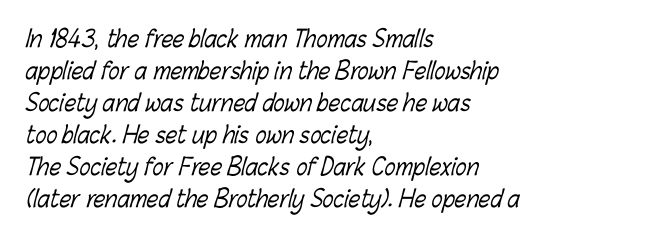
The typesetter chose a ragged-right arrangement here. Compared with typical paragraphs, the rows here are spaced about the same. Look at the tracking — it's just the regular setting, nothing added. The space beneath each line is pristine and unruled. Caption: face not bold, strokes unweighted.
